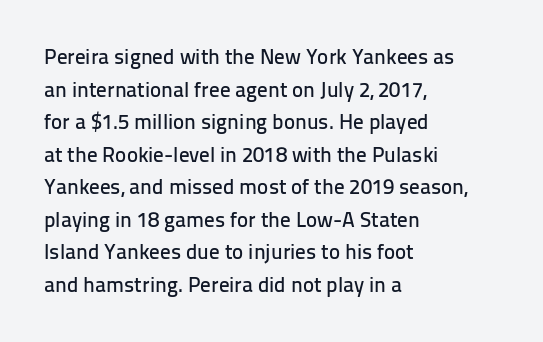
Q: Is the text italic (slanted)? A: No, it is upright.
Q: Is the text underlined? A: No.
Q: How is the paragraph aligned? A: Left-aligned.
Q: Is the spacing between letters normal or unusually wide? A: Normal.
Q: Is the spacing between lines tight, normal or loose? A: Normal.
